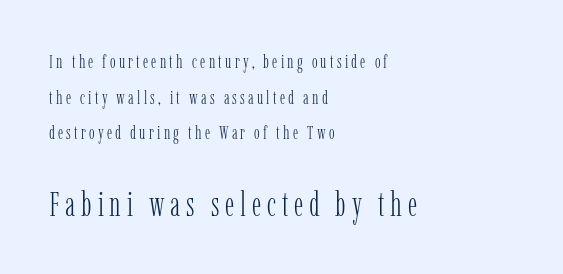
{"serif": "yes", "italic": "no", "bold": "no", "weight": "light", "width": "condensed", "stroke_contrast": "low", "x_height": "medium", "monospaced": "no", "underline": "no", "align": "left", "line_spacing_ratio": 1.87, "larger_block": "second", "size_ratio": 1.79, "glyph_px": 34}
